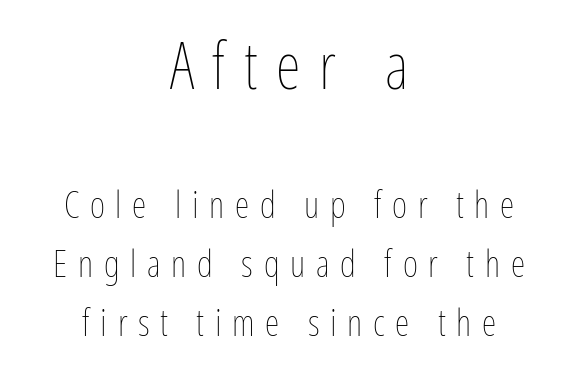
The image shows 64 px thin, condensed type, upright; set centered, normal line spacing (1.59x), unusually wide letter spacing (+0.29 em), not underlined; the first (top) block is 1.73x larger; low stroke contrast and a medium x-height.
